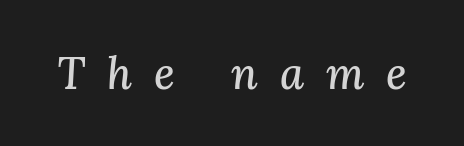
{"serif": "yes", "italic": "yes", "lean": "right", "slant_degrees": 3, "width": "normal", "stroke_contrast": "medium", "x_height": "medium", "monospaced": "no", "underline": "no", "letter_spacing": "wide", "letter_spacing_em": 0.5, "glyph_px": 44}
